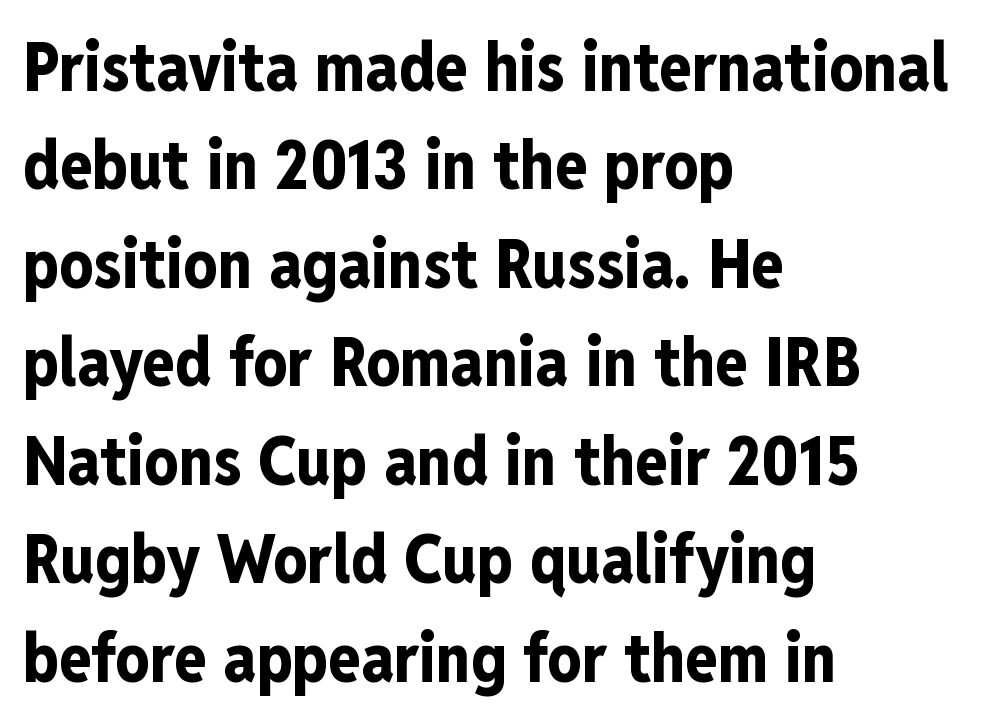
The image shows 67 px bold, condensed sans-serif type, upright; set left-aligned, normal line spacing (1.47x), normal letter spacing, not underlined; low stroke contrast and a medium x-height.
